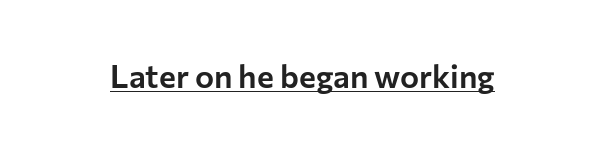
Q: Is the text italic (slanted)? A: No, it is upright.
Q: Is the typeface a serif or a sans-serif typeface? A: Sans-serif.
Q: Is the text underlined? A: Yes.
Q: Is the spacing between letters normal or unusually wide? A: Normal.
Q: Width (condensed, normal, or wide)? A: Normal.
Q: Stroke contrast? A: Low.
Q: x-height? A: Medium.
Q: Monospaced? A: No.
